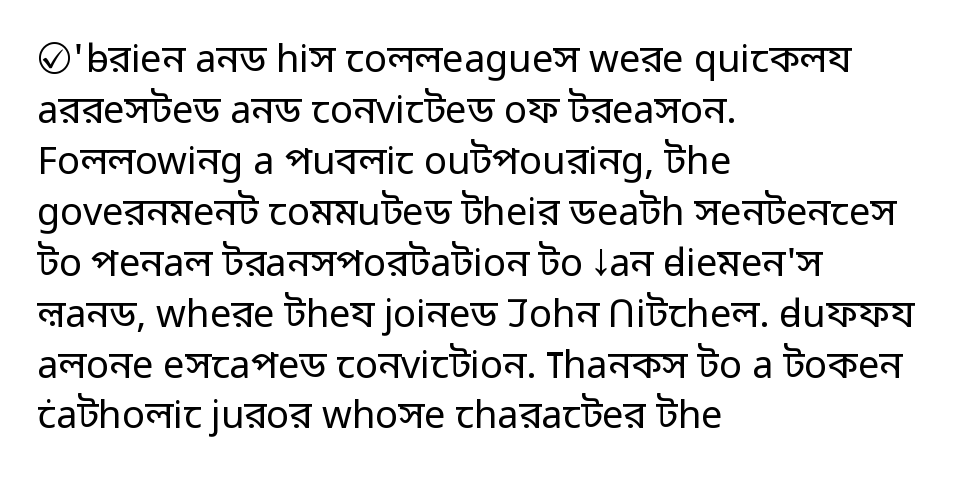
{"serif": "no", "italic": "no", "bold": "no", "weight": "regular", "width": "normal", "stroke_contrast": "low", "x_height": "medium", "monospaced": "no", "underline": "no", "align": "left", "line_spacing": "normal", "line_spacing_ratio": 1.34, "letter_spacing": "normal", "letter_spacing_em": 0.0, "glyph_px": 38}
